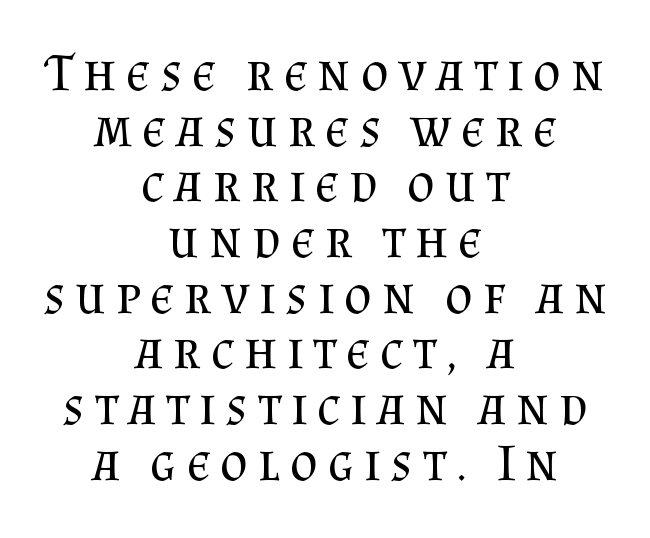
Underlining? Definitely not there. The characters are drawn with everyday or finer stroke widths. One-word summary of the alignment: center. The line-height multiplier appears low, near solid setting. A typesetter would call this proportional, since set widths differ per character.
